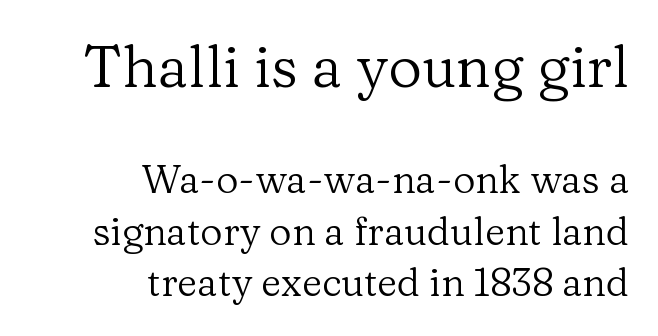
{"serif": "yes", "italic": "no", "bold": "no", "weight": "regular", "width": "normal", "stroke_contrast": "low", "x_height": "medium", "monospaced": "no", "underline": "no", "align": "right", "line_spacing": "normal", "line_spacing_ratio": 1.32, "letter_spacing": "normal", "letter_spacing_em": 0.0, "larger_block": "first", "size_ratio": 1.51, "glyph_px": 59}
